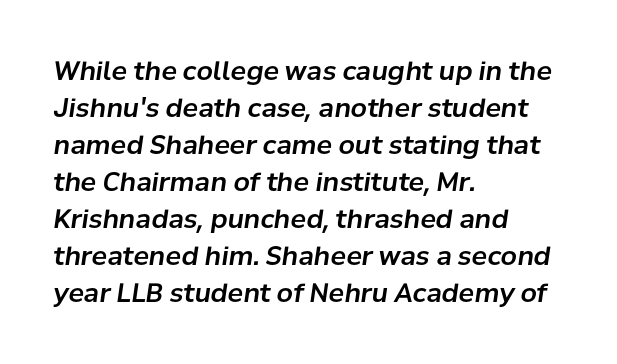
Q: Is the text italic (slanted)? A: Yes, it leans right by about 8 degrees.
Q: Is the text underlined? A: No.
Q: How is the paragraph aligned? A: Left-aligned.
Q: Is the spacing between letters normal or unusually wide? A: Normal.
Q: Is the spacing between lines tight, normal or loose? A: Normal.
